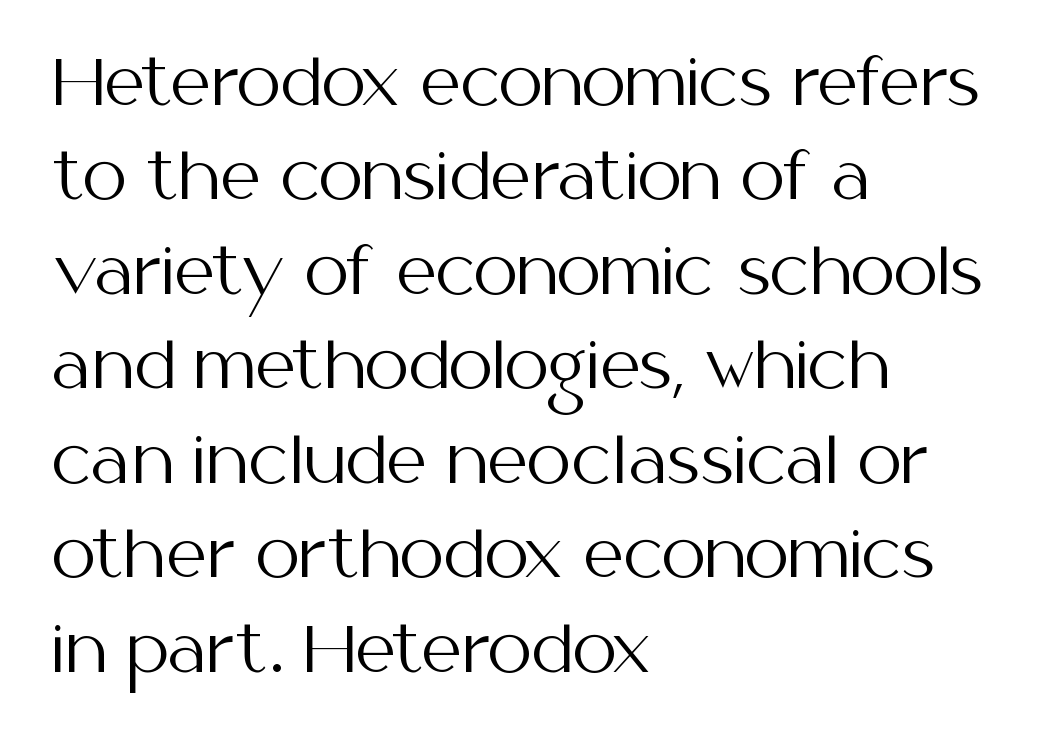
Q: Is the text bold? A: No.
Q: Is the text italic (slanted)? A: No, it is upright.
Q: Is the typeface a serif or a sans-serif typeface? A: Sans-serif.
Q: Is the text underlined? A: No.
Q: How is the paragraph aligned? A: Left-aligned.
Q: Is the spacing between letters normal or unusually wide? A: Normal.
Q: Is the spacing between lines tight, normal or loose? A: Normal.
Q: Width (condensed, normal, or wide)? A: Normal.
Q: Stroke contrast? A: Medium.
Q: x-height? A: Medium.
Q: Monospaced? A: No.
